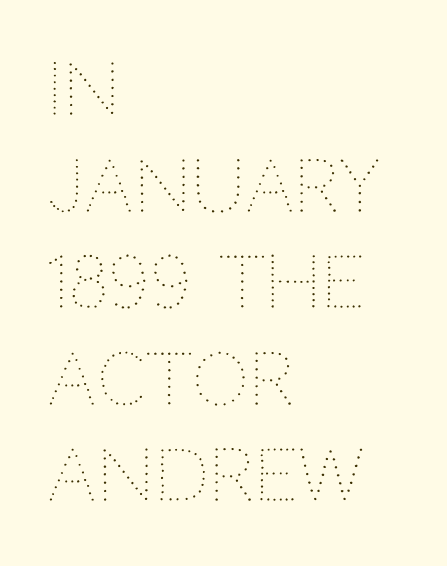
{"italic": "no", "bold": "no", "weight": "thin", "width": "normal", "stroke_contrast": "medium", "x_height": "large", "monospaced": "no", "underline": "no", "align": "left", "line_spacing": "normal", "line_spacing_ratio": 1.36, "letter_spacing": "normal", "letter_spacing_em": 0.0, "glyph_px": 71}
